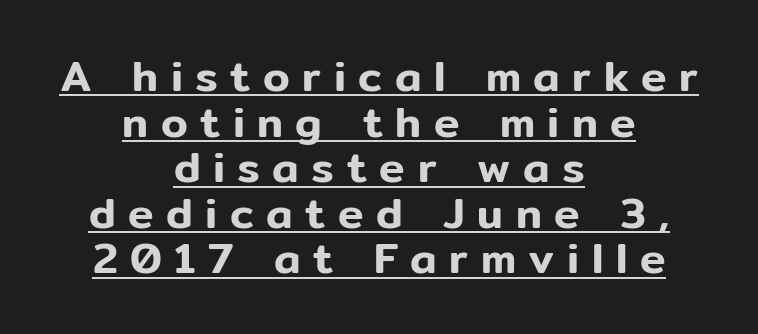
The paragraph has two soft edges and a firm central axis. The letters are spread apart with noticeably loose tracking. Is there much room between lines? No — they nearly touch. In terms of posture, this sample is upright. The glyphs in this specimen are sans serif. Check the space under the baseline: a stroke is drawn there.
